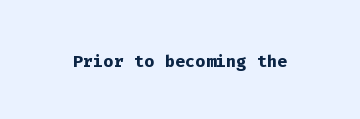
Q: Is the text bold? A: Yes.
Q: Is the text italic (slanted)? A: No, it is upright.
Q: Is the text underlined? A: No.
Q: Is the spacing between letters normal or unusually wide? A: Normal.
